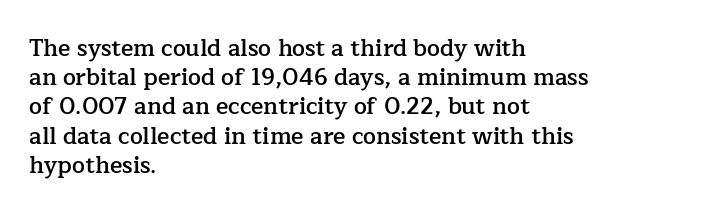
{"italic": "no", "bold": "semi", "underline": "no", "align": "left", "line_spacing": "normal", "line_spacing_ratio": 1.27, "letter_spacing": "normal", "letter_spacing_em": 0.0, "glyph_px": 23}
